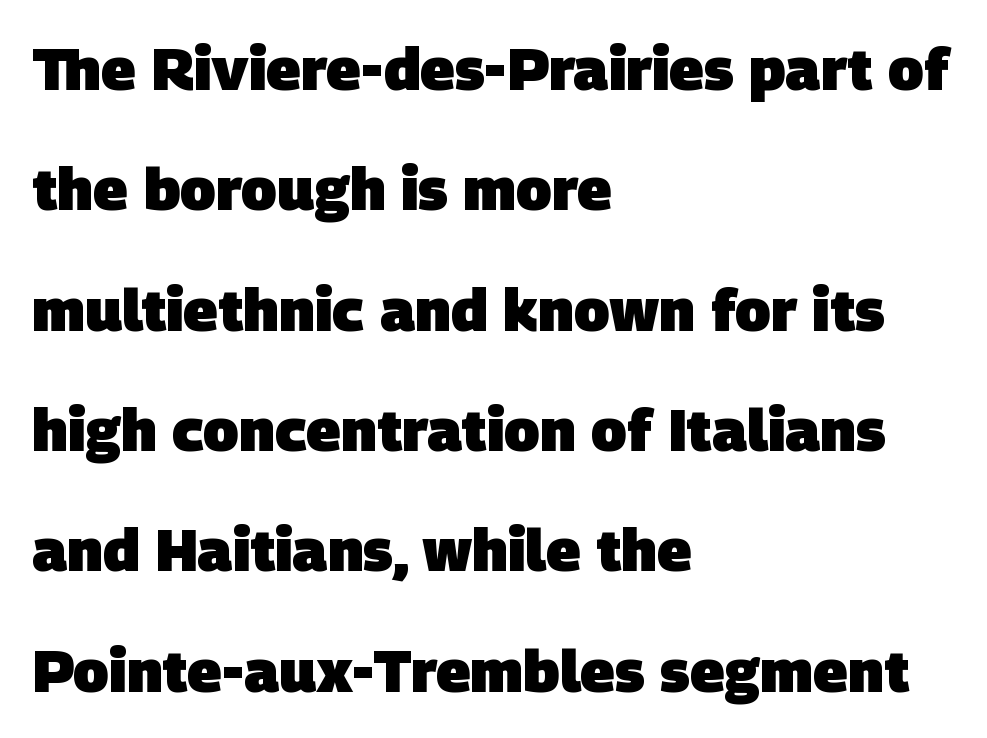
Q: Is the text bold? A: Yes.
Q: Is the typeface a serif or a sans-serif typeface? A: Sans-serif.
Q: Is the text underlined? A: No.
Q: How is the paragraph aligned? A: Left-aligned.
Q: Is the spacing between letters normal or unusually wide? A: Normal.
Q: Is the spacing between lines tight, normal or loose? A: Loose.
Q: Width (condensed, normal, or wide)? A: Normal.
Q: Stroke contrast? A: Low.
Q: x-height? A: Large.
Q: Monospaced? A: No.
